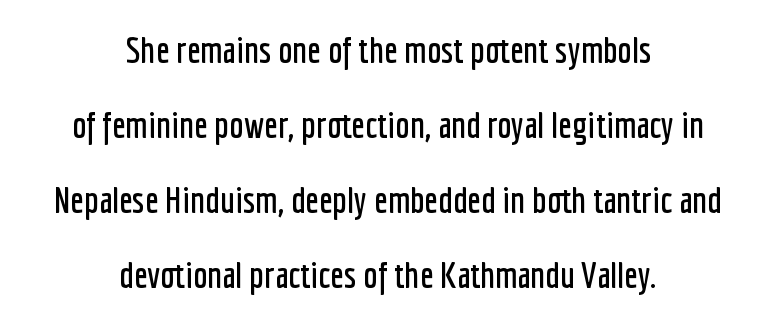
The image shows 36 px condensed sans-serif type, upright; set centered, loose line spacing (2.08x), normal letter spacing, not underlined; low stroke contrast and a medium x-height.
